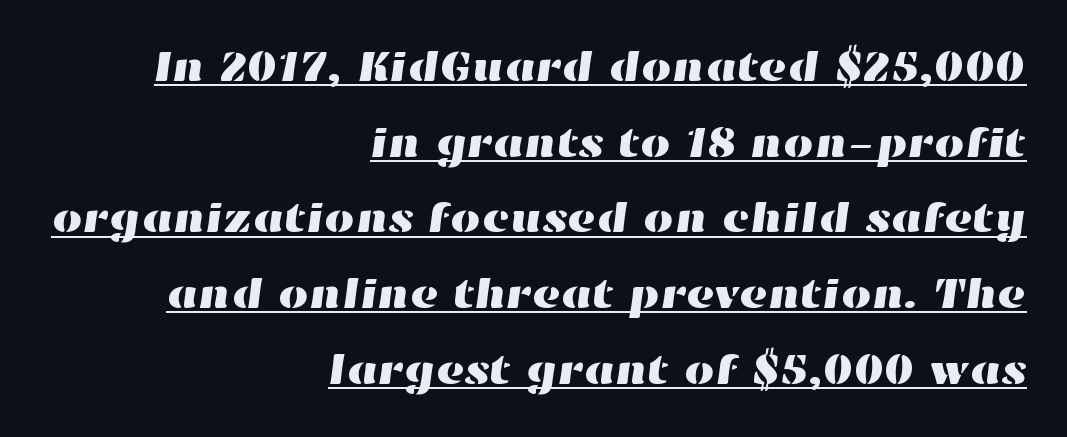
Q: Is the text underlined? A: Yes.
Q: How is the paragraph aligned? A: Right-aligned.
Q: Is the spacing between letters normal or unusually wide? A: Normal.
Q: Width (condensed, normal, or wide)? A: Wide.
Q: Stroke contrast? A: High.
Q: x-height? A: Medium.
Q: Monospaced? A: No.
